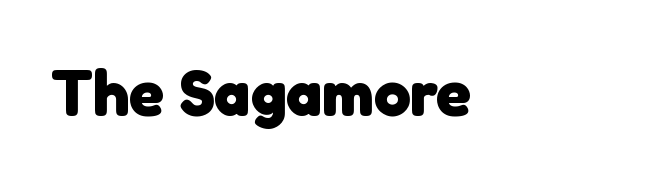
{"serif": "no", "bold": "yes", "weight": "heavy", "width": "normal", "stroke_contrast": "low", "x_height": "medium", "monospaced": "no", "underline": "no", "letter_spacing": "normal", "letter_spacing_em": 0.0, "glyph_px": 65}
